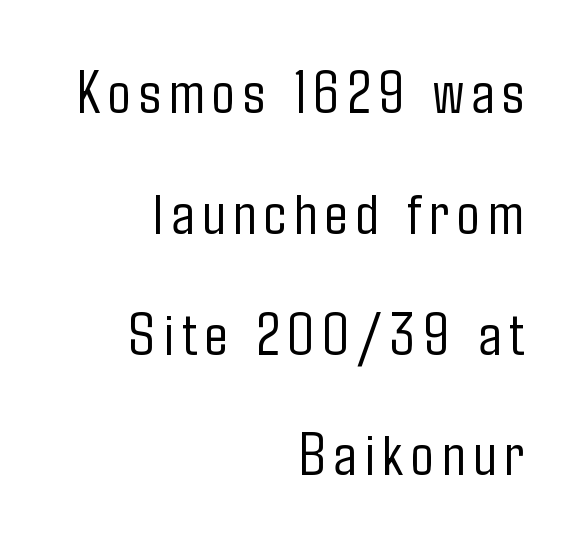
Q: Is the text bold? A: No.
Q: Is the text italic (slanted)? A: No, it is upright.
Q: Is the typeface a serif or a sans-serif typeface? A: Sans-serif.
Q: Is the text underlined? A: No.
Q: How is the paragraph aligned? A: Right-aligned.
Q: Is the spacing between lines tight, normal or loose? A: Loose.
Q: Width (condensed, normal, or wide)? A: Condensed.
Q: Stroke contrast? A: Low.
Q: x-height? A: Medium.
Q: Monospaced? A: No.
